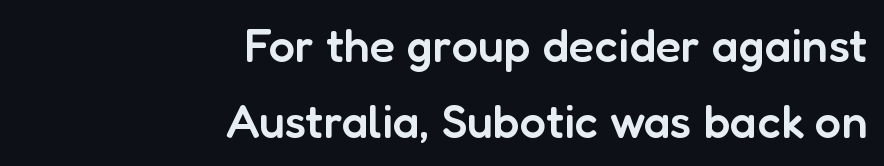
The image shows 47 px semibold sans-serif type, upright; set right-aligned, normal line spacing (1.61x), normal letter spacing, not underlined; low stroke contrast and a medium x-height.
